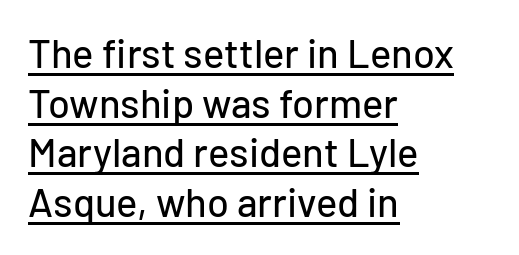
Q: Is the text italic (slanted)? A: No, it is upright.
Q: Is the typeface a serif or a sans-serif typeface? A: Sans-serif.
Q: Is the text underlined? A: Yes.
Q: How is the paragraph aligned? A: Left-aligned.
Q: Is the spacing between letters normal or unusually wide? A: Normal.
Q: Width (condensed, normal, or wide)? A: Normal.
Q: Stroke contrast? A: Low.
Q: x-height? A: Medium.
Q: Monospaced? A: No.
